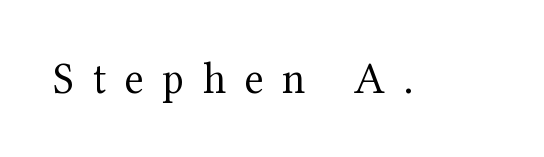
The passage shown has open, widely tracked lettering throughout. Just letters on the line, the space beneath them empty. Every character sits straight up, as roman type does. Is this a fixed-width face? No — the glyphs have proportional, varying widths. No chunkiness to these letters — they're not bold. To sum up the face: it has serifs.
